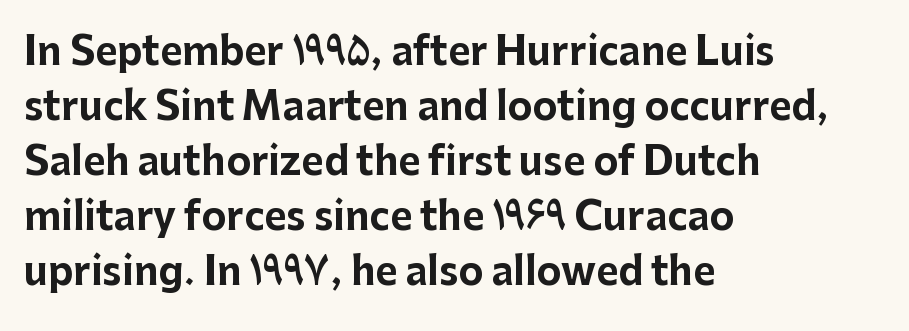
The image shows 38 px bold sans-serif type, upright; set left-aligned, normal line spacing (1.45x), normal letter spacing, not underlined; low stroke contrast and a medium x-height.
